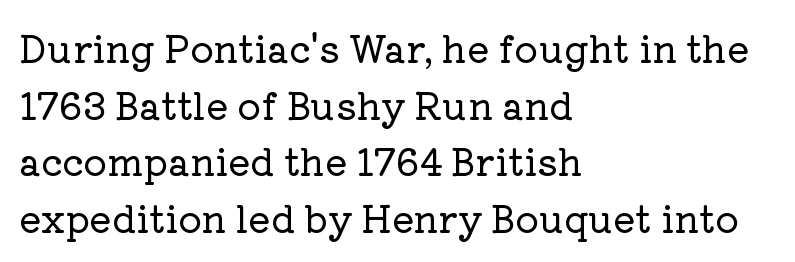
The image shows 37 px serif type, upright; set left-aligned, normal line spacing (1.53x), normal letter spacing, not underlined; low stroke contrast and a medium x-height.
